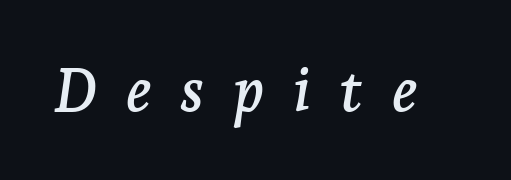
The image shows 60 px serif type, italic (leaning right); set unusually wide letter spacing (+0.48 em), not underlined; low stroke contrast and a medium x-height.
